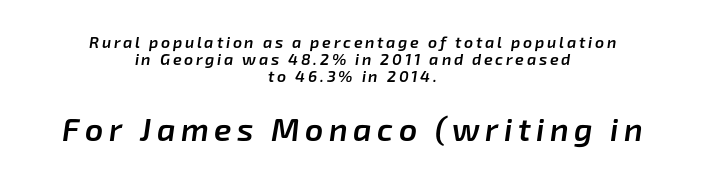
Vertically, the passage feels compressed, each row crowding the next. The whole block is typeset with a tilt. The gap between lines stays unmarked. Reading down the block, each line starts at a different indent, mirrored at its end. Do the characters align in a grid? No, the font is proportional. Students, this is semibold: more ink than regular, less than bold.
